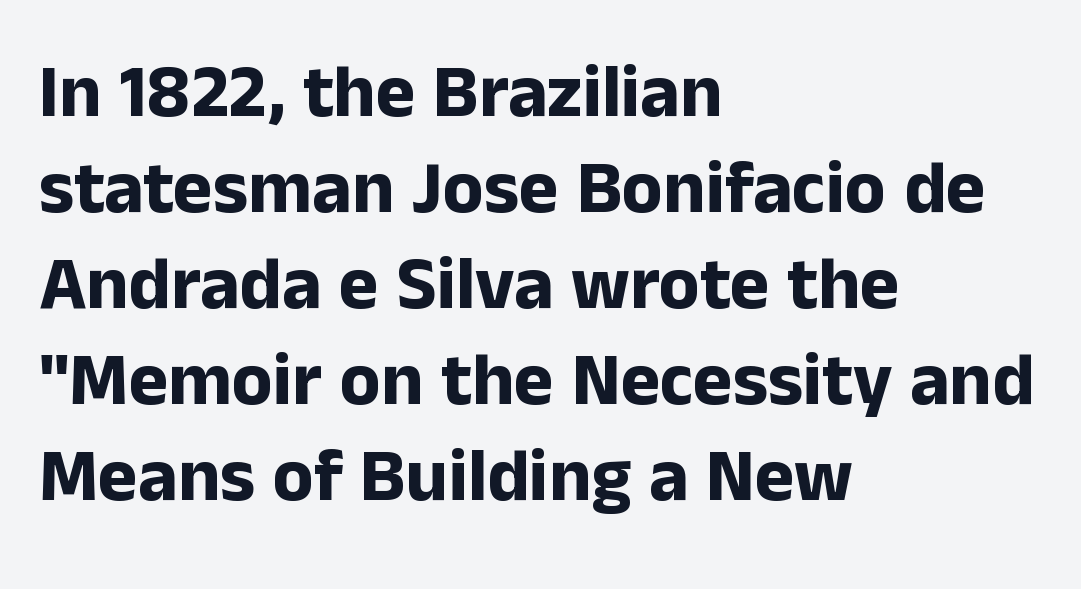
Proportional: the letters do not fall into vertical columns. Note: no serifs on the glyphs. The letters stand straight up with perfectly vertical stems. Descender tails drop into unmarked territory. Typeset ragged right — the left edge is the straight one.
